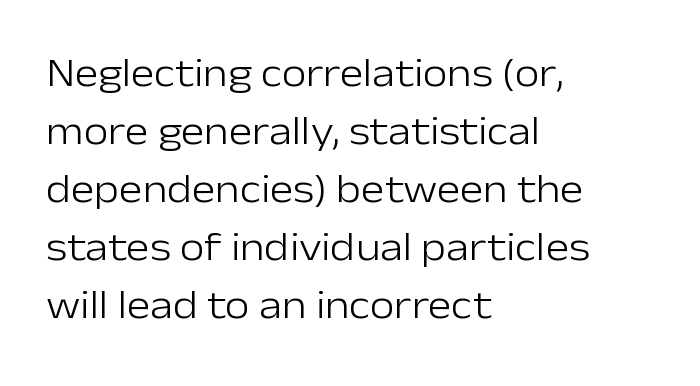
The image shows 40 px light sans-serif type, upright; set left-aligned, normal line spacing (1.45x), normal letter spacing, not underlined; low stroke contrast and a medium x-height.
